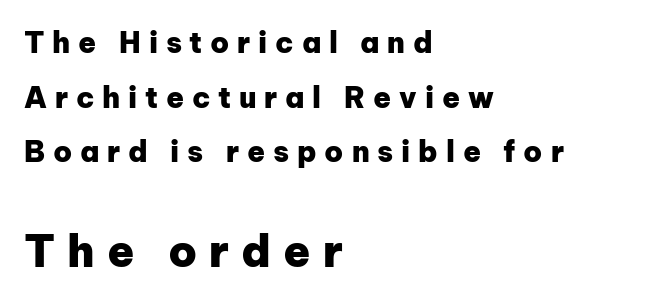
{"serif": "no", "italic": "no", "bold": "yes", "weight": "heavy", "width": "normal", "stroke_contrast": "low", "x_height": "medium", "monospaced": "no", "underline": "no", "align": "left", "line_spacing_ratio": 1.88, "letter_spacing": "wide", "letter_spacing_em": 0.27, "larger_block": "second", "size_ratio": 1.52, "glyph_px": 44}
